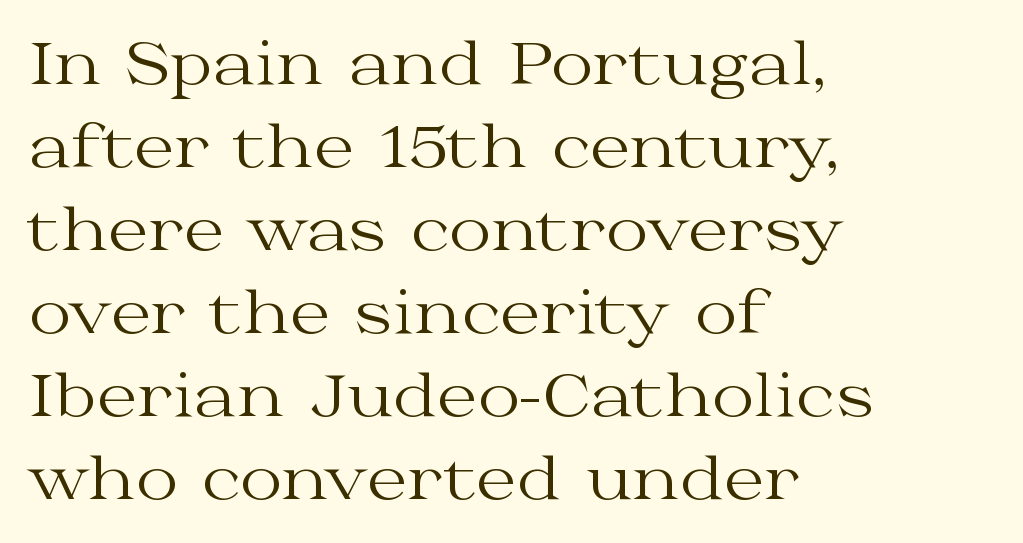
Q: Is the text bold? A: No.
Q: Is the text italic (slanted)? A: No, it is upright.
Q: Is the typeface a serif or a sans-serif typeface? A: Serif.
Q: Is the text underlined? A: No.
Q: How is the paragraph aligned? A: Left-aligned.
Q: Is the spacing between letters normal or unusually wide? A: Normal.
Q: Is the spacing between lines tight, normal or loose? A: Normal.
Q: Width (condensed, normal, or wide)? A: Wide.
Q: Stroke contrast? A: Medium.
Q: x-height? A: Medium.
Q: Monospaced? A: No.
